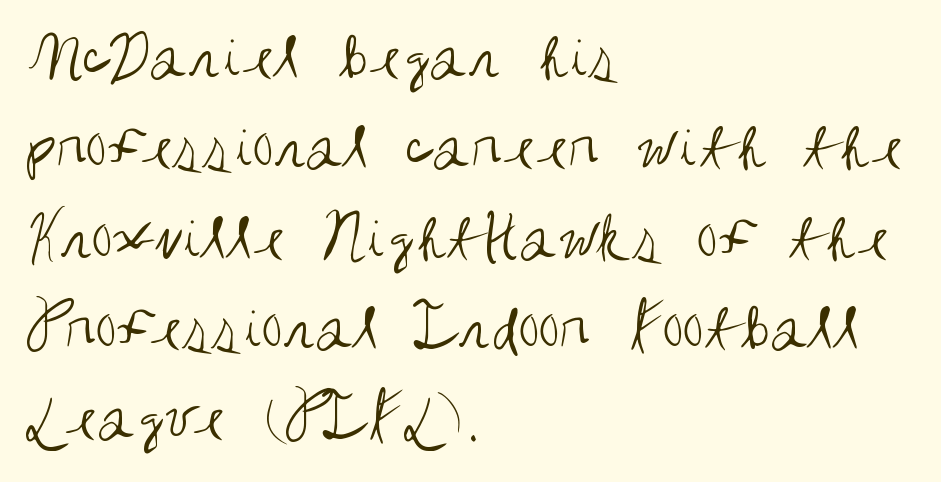
The image shows 70 px regular-weight, condensed sans-serif type; set left-aligned, normal line spacing (1.29x), normal letter spacing, not underlined; medium stroke contrast and a large x-height.
